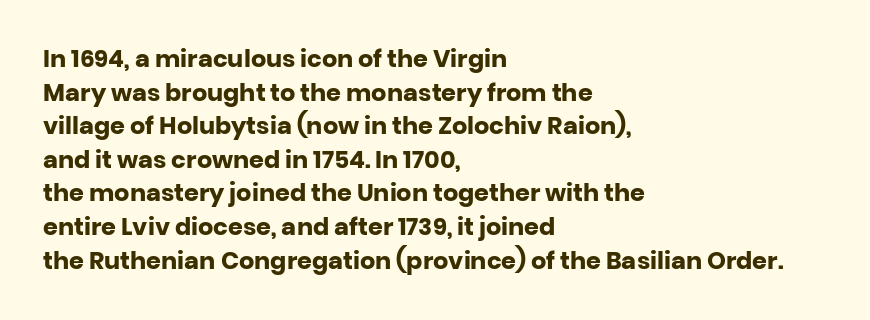
Any mark beneath the type? The region is blank. Regular leading. The face used here is rendered with its standard letterfit. These words are printed bold, with thick strokes throughout. Italic? Not at all — the glyphs are vertical. Left-aligned paragraph, ragged on the right.
